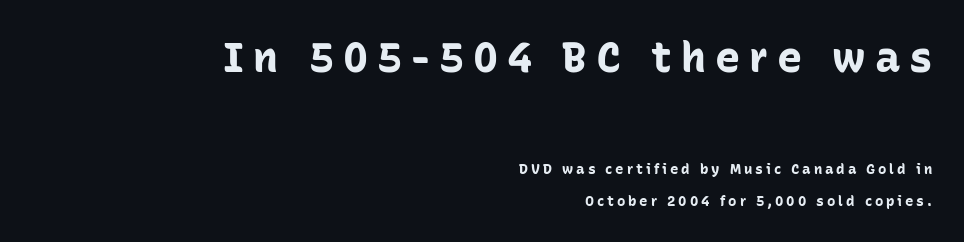
{"serif": "no", "italic": "no", "bold": "yes", "weight": "bold", "width": "normal", "stroke_contrast": "low", "x_height": "medium", "monospaced": "no", "underline": "no", "align": "right", "line_spacing": "loose", "line_spacing_ratio": 2.25, "letter_spacing": "wide", "letter_spacing_em": 0.21, "larger_block": "first", "size_ratio": 3.0, "glyph_px": 42}
